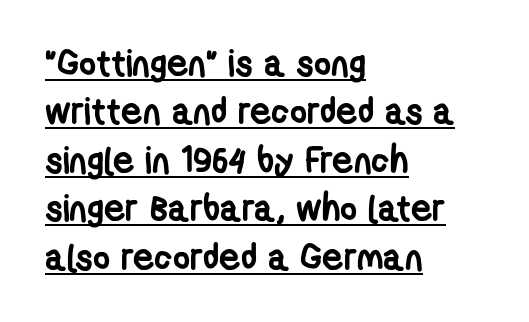
The rendering keeps characters at their native spacing. Notice how descenders clear the ascenders below comfortably — that's standard leading. This is heavy type, rendered in bold. Unlike a traditional serif, this face leaves its strokes unadorned. The passage shown is typed in a proportional face where columns would drift.
